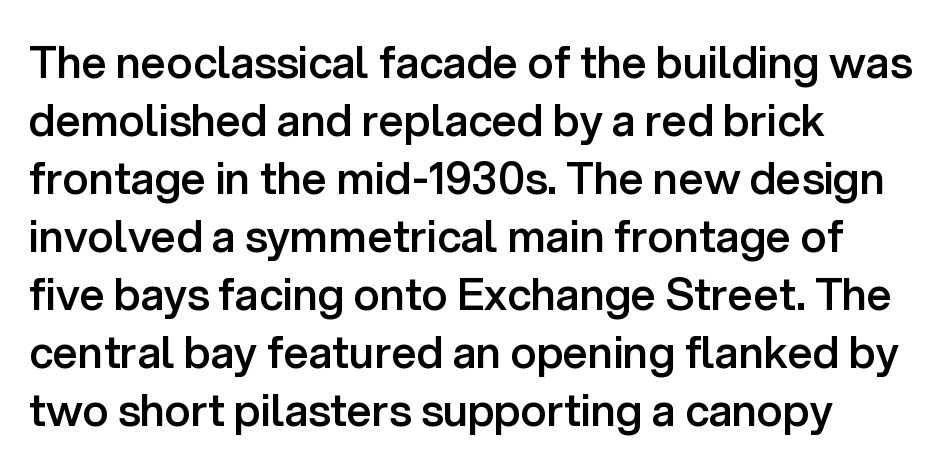
{"serif": "no", "italic": "no", "bold": "semi", "weight": "semibold", "width": "normal", "stroke_contrast": "low", "x_height": "medium", "monospaced": "no", "underline": "no", "align": "left", "line_spacing": "normal", "line_spacing_ratio": 1.32, "letter_spacing": "normal", "letter_spacing_em": 0.0, "glyph_px": 44}
